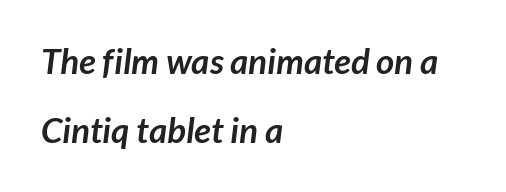
The image shows 35 px semibold sans-serif type; set left-aligned, loose line spacing (1.98x), normal letter spacing, not underlined; low stroke contrast and a medium x-height.
